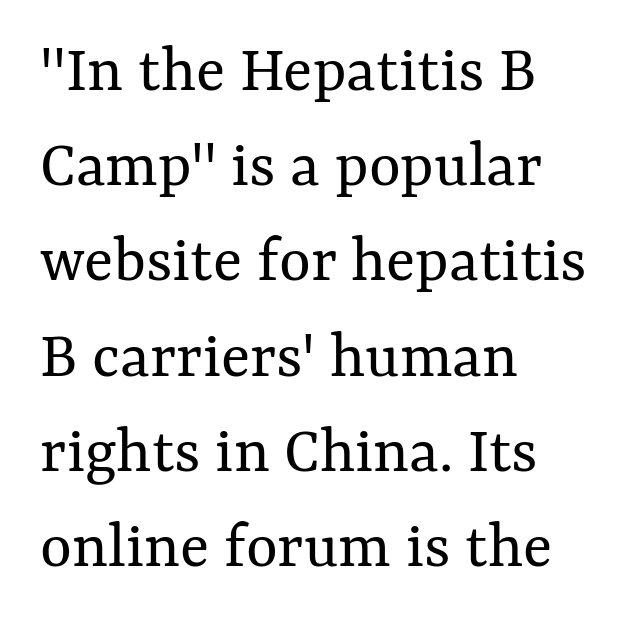
{"italic": "no", "bold": "no", "weight": "regular", "width": "normal", "stroke_contrast": "medium", "x_height": "medium", "monospaced": "no", "underline": "no", "align": "left", "line_spacing": "normal", "line_spacing_ratio": 1.4, "letter_spacing": "normal", "letter_spacing_em": 0.0, "glyph_px": 68}
